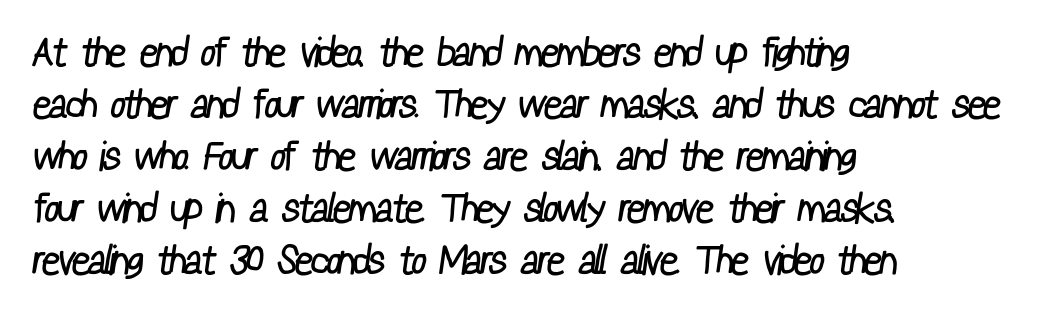
{"serif": "no", "bold": "no", "weight": "regular", "width": "condensed", "stroke_contrast": "low", "x_height": "medium", "monospaced": "no", "underline": "no", "align": "left", "line_spacing": "normal", "line_spacing_ratio": 1.3, "letter_spacing": "normal", "letter_spacing_em": 0.0, "glyph_px": 40}
